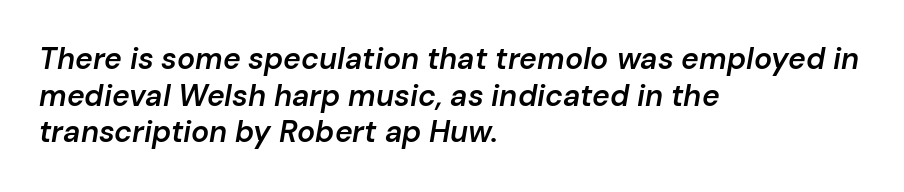
Q: Is the text bold? A: Semi-bold.
Q: Is the text italic (slanted)? A: Yes, it leans right by about 10 degrees.
Q: Is the text underlined? A: No.
Q: How is the paragraph aligned? A: Left-aligned.
Q: Is the spacing between letters normal or unusually wide? A: Normal.
Q: Width (condensed, normal, or wide)? A: Normal.
Q: Stroke contrast? A: Low.
Q: x-height? A: Medium.
Q: Monospaced? A: No.
